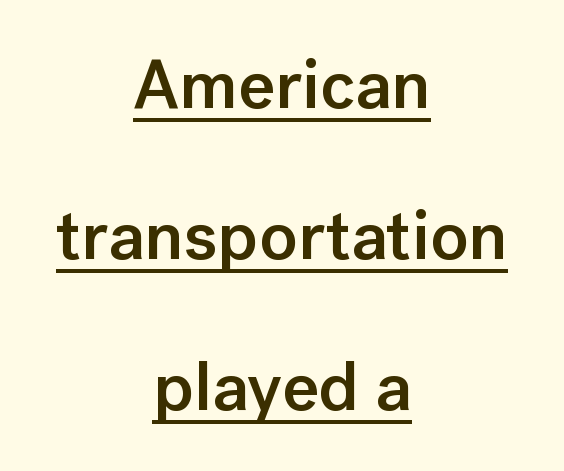
The typography opts for an upright posture over an oblique one. Caption: standard tracking, unaltered. The passage is arranged like a title page — every line centered. Check the space under the baseline: a stroke is drawn there.
